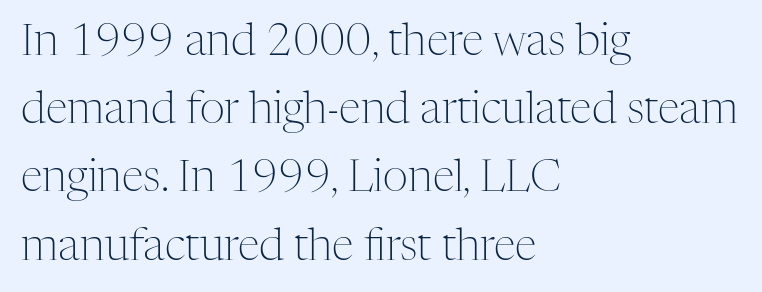
{"serif": "yes", "italic": "no", "bold": "no", "weight": "light", "width": "normal", "stroke_contrast": "medium", "x_height": "medium", "monospaced": "no", "underline": "no", "align": "left", "line_spacing": "normal", "line_spacing_ratio": 1.55, "letter_spacing": "normal", "letter_spacing_em": 0.0, "glyph_px": 44}
